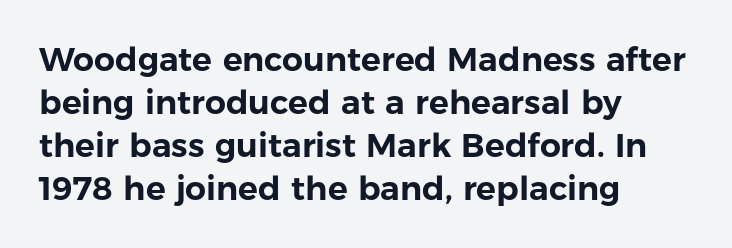
Think of a printed novel: that variable character pitch is what you see here. How would I describe the line gaps? Plain and ordinary. A typesetter would mark this as roman, not italic. Nope, no serifs anywhere on these letters.
